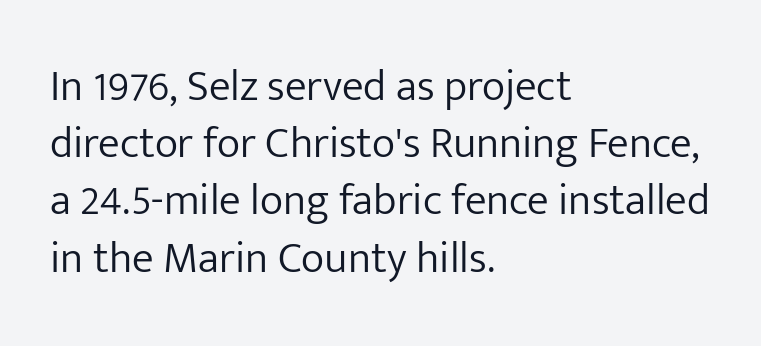
{"serif": "no", "italic": "no", "bold": "no", "weight": "light", "width": "normal", "stroke_contrast": "low", "x_height": "medium", "monospaced": "no", "underline": "no", "align": "left", "line_spacing": "normal", "line_spacing_ratio": 1.3, "letter_spacing": "normal", "letter_spacing_em": 0.0, "glyph_px": 44}
